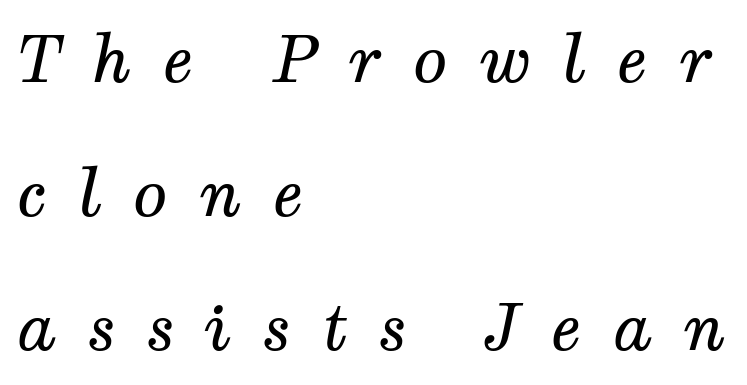
The image shows 64 px regular-weight serif type, italic (leaning right); set left-aligned, loose line spacing (2.09x), unusually wide letter spacing (+0.48 em), not underlined; medium stroke contrast and a medium x-height.
